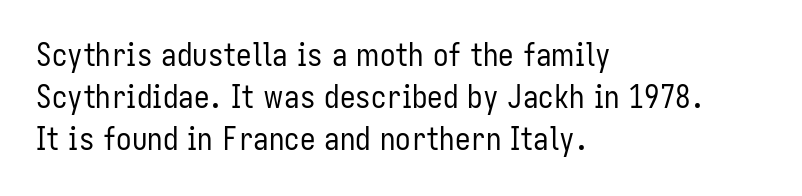
Q: Is the text bold? A: No.
Q: Is the text italic (slanted)? A: No, it is upright.
Q: Is the typeface a serif or a sans-serif typeface? A: Sans-serif.
Q: Is the text underlined? A: No.
Q: How is the paragraph aligned? A: Left-aligned.
Q: Is the spacing between letters normal or unusually wide? A: Normal.
Q: Is the spacing between lines tight, normal or loose? A: Normal.
Q: Width (condensed, normal, or wide)? A: Condensed.
Q: Stroke contrast? A: Low.
Q: x-height? A: Medium.
Q: Monospaced? A: No.
